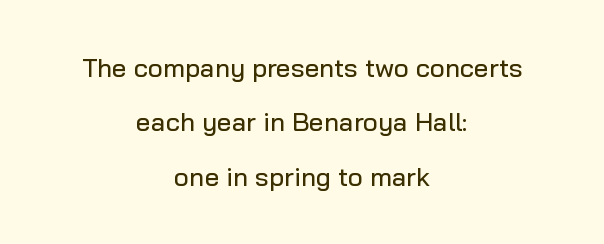
Q: Is the text italic (slanted)? A: No, it is upright.
Q: Is the text underlined? A: No.
Q: How is the paragraph aligned? A: Centered.
Q: Is the spacing between letters normal or unusually wide? A: Normal.
Q: Is the spacing between lines tight, normal or loose? A: Loose.
